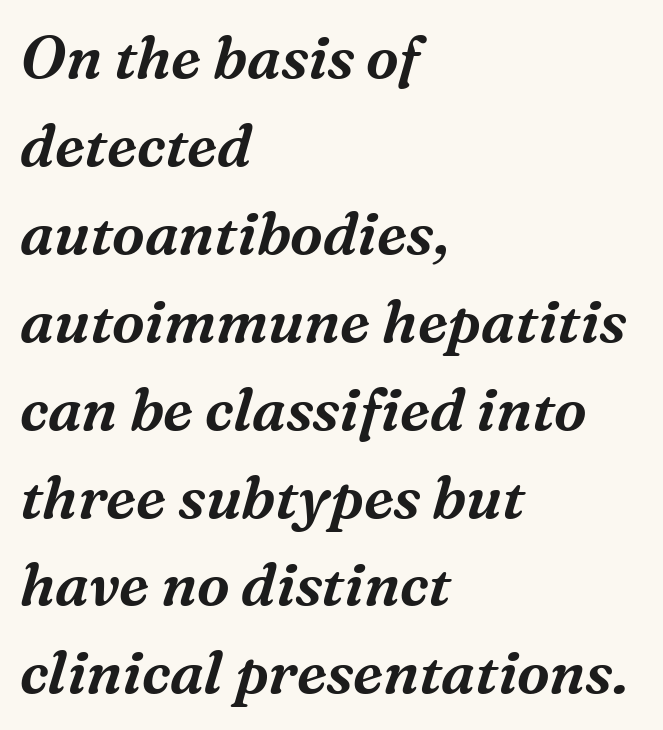
The rendering uses natural spacing where letterforms have individual widths. Spacing between characters is what you'd get straight out of the box. Students, observe: this is what conventionally led text looks like. Clear beneath every line of the passage.
